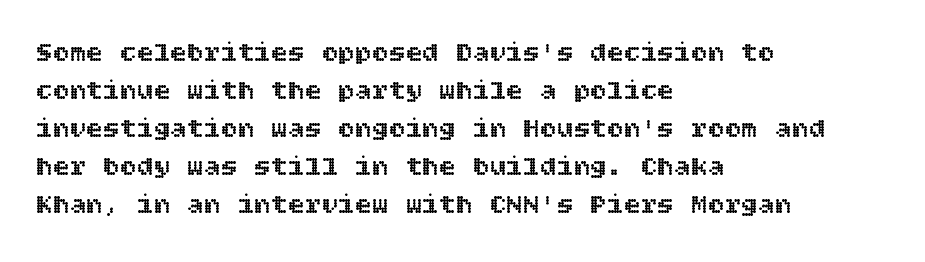
Only glyphs here, with clear space below each row. Interline gaps are of average width in this sample. Italic: no, the glyphs are upright roman. Typeset ragged right — the left edge is the straight one.
